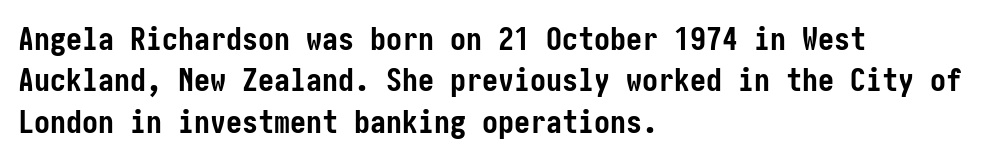
The image shows 32 px semibold, condensed sans-serif type, upright; set left-aligned, normal line spacing (1.29x), normal letter spacing, not underlined; low stroke contrast and a medium x-height.
